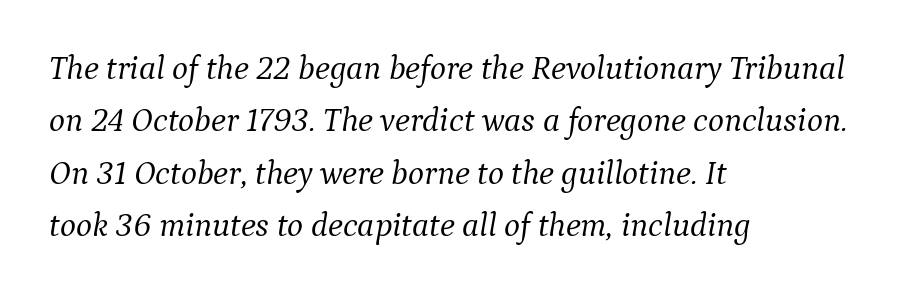
Q: Is the text bold? A: No.
Q: Is the text italic (slanted)? A: Yes, it leans right by about 9 degrees.
Q: Is the typeface a serif or a sans-serif typeface? A: Serif.
Q: Is the text underlined? A: No.
Q: How is the paragraph aligned? A: Left-aligned.
Q: Is the spacing between letters normal or unusually wide? A: Normal.
Q: Is the spacing between lines tight, normal or loose? A: Normal.
Q: Width (condensed, normal, or wide)? A: Normal.
Q: Stroke contrast? A: Medium.
Q: x-height? A: Medium.
Q: Monospaced? A: No.
